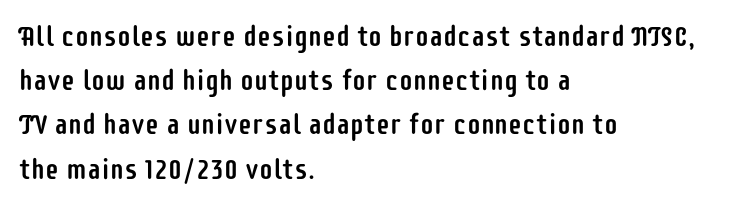
{"serif": "no", "italic": "no", "width": "condensed", "stroke_contrast": "low", "x_height": "large", "monospaced": "no", "underline": "no", "align": "left", "line_spacing": "normal", "line_spacing_ratio": 1.58, "letter_spacing": "normal", "letter_spacing_em": 0.0, "glyph_px": 28}
